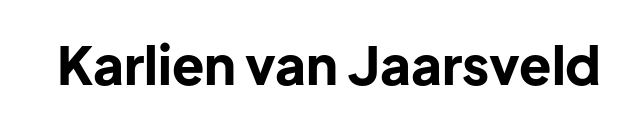
The image shows 53 px bold sans-serif type, upright; set normal letter spacing, not underlined; low stroke contrast and a medium x-height.
